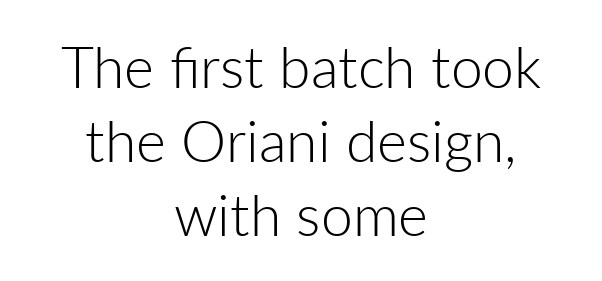
The space beneath each line is pristine and unruled. Each letter keeps its own natural width here, so spacing adapts to shape. How are the letters spaced? Ordinarily, with no added tracking. This rendering uses center alignment, leaving both contours irregular but symmetric.
